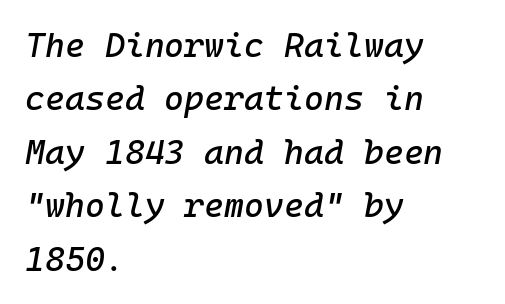
{"italic": "yes", "lean": "right", "slant_degrees": 10, "width": "normal", "stroke_contrast": "low", "x_height": "medium", "monospaced": "yes", "underline": "no", "align": "left", "line_spacing": "normal", "line_spacing_ratio": 1.57, "letter_spacing": "normal", "letter_spacing_em": 0.0, "glyph_px": 34}
